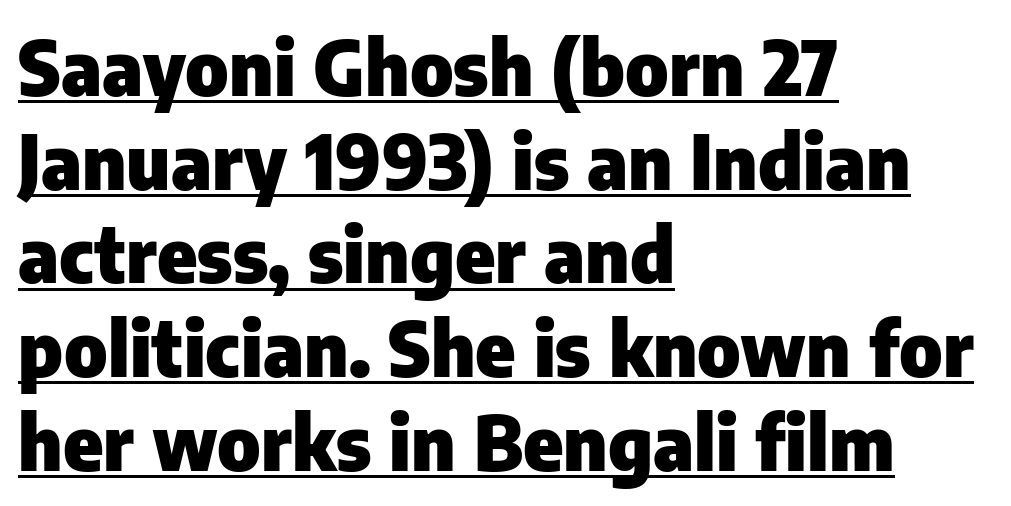
Q: Is the text bold? A: Yes.
Q: Is the text italic (slanted)? A: No, it is upright.
Q: Is the typeface a serif or a sans-serif typeface? A: Sans-serif.
Q: Is the text underlined? A: Yes.
Q: How is the paragraph aligned? A: Left-aligned.
Q: Is the spacing between letters normal or unusually wide? A: Normal.
Q: Is the spacing between lines tight, normal or loose? A: Normal.
Q: Width (condensed, normal, or wide)? A: Normal.
Q: Stroke contrast? A: Low.
Q: x-height? A: Medium.
Q: Monospaced? A: No.
